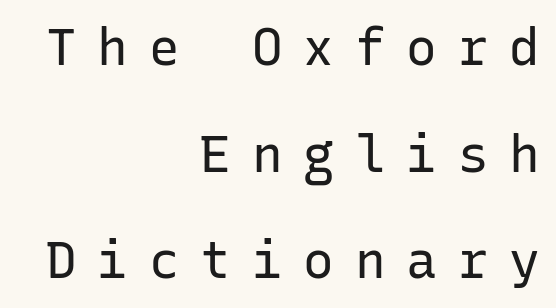
Q: Is the text bold? A: No.
Q: Is the text italic (slanted)? A: No, it is upright.
Q: Is the typeface a serif or a sans-serif typeface? A: Sans-serif.
Q: Is the text underlined? A: No.
Q: How is the paragraph aligned? A: Right-aligned.
Q: Is the spacing between letters normal or unusually wide? A: Unusually wide.
Q: Is the spacing between lines tight, normal or loose? A: Loose.
Q: Width (condensed, normal, or wide)? A: Normal.
Q: Stroke contrast? A: Low.
Q: x-height? A: Medium.
Q: Monospaced? A: Yes.
